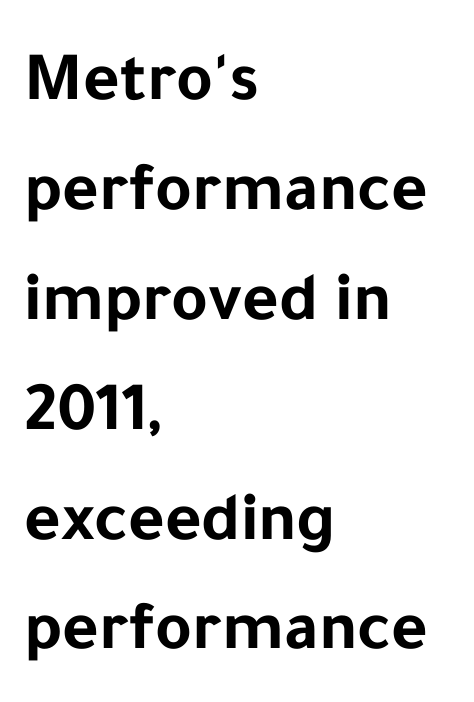
{"serif": "no", "italic": "no", "bold": "yes", "weight": "bold", "width": "normal", "stroke_contrast": "low", "x_height": "medium", "monospaced": "no", "underline": "no", "align": "left", "line_spacing": "normal", "line_spacing_ratio": 1.57, "letter_spacing": "normal", "letter_spacing_em": 0.0, "glyph_px": 70}
